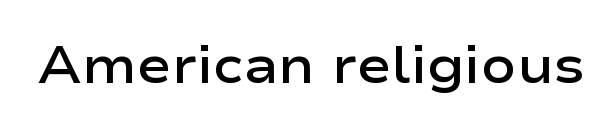
Italic: no, the glyphs are upright roman. These lines are rendered in a variable-pitch font. The glyphs are unaccompanied by any horizontal stroke below them. Typographic density is moderately raised because the face is semibold.
